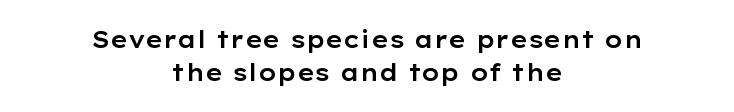
Q: Is the text italic (slanted)? A: No, it is upright.
Q: Is the text underlined? A: No.
Q: How is the paragraph aligned? A: Centered.
Q: Is the spacing between letters normal or unusually wide? A: Normal.
Q: Is the spacing between lines tight, normal or loose? A: Normal.
